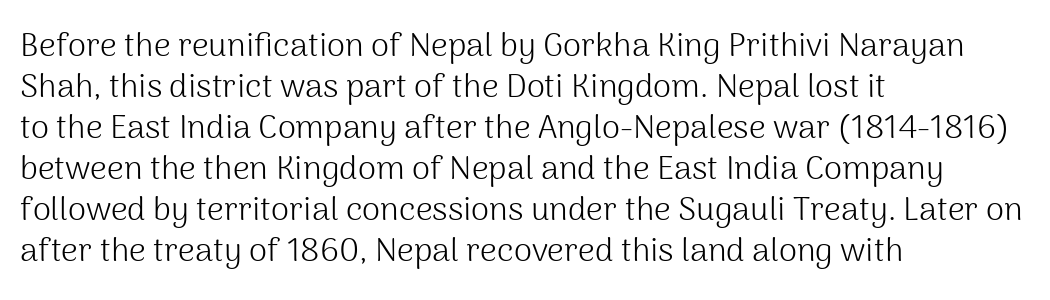
{"serif": "no", "italic": "no", "bold": "no", "weight": "light", "width": "normal", "stroke_contrast": "medium", "x_height": "medium", "monospaced": "no", "underline": "no", "align": "left", "line_spacing_ratio": 1.24, "letter_spacing": "normal", "letter_spacing_em": 0.0, "glyph_px": 33}
